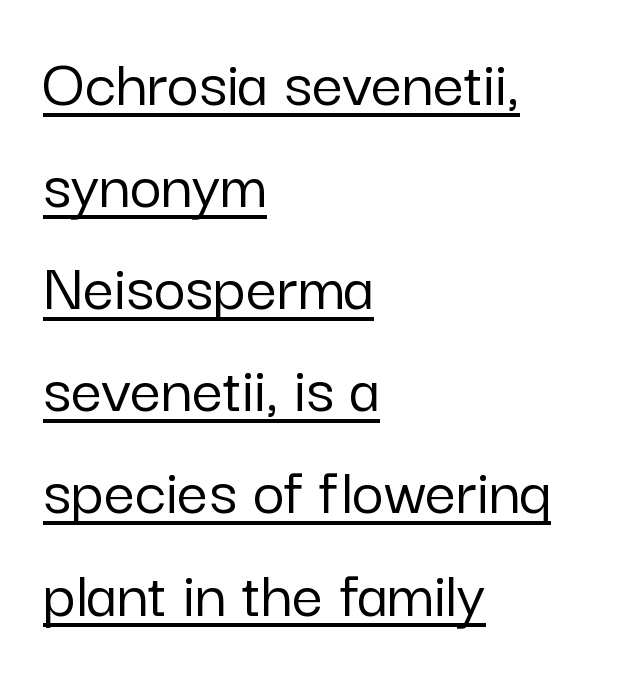
Q: Is the text italic (slanted)? A: No, it is upright.
Q: Is the typeface a serif or a sans-serif typeface? A: Sans-serif.
Q: Is the text underlined? A: Yes.
Q: How is the paragraph aligned? A: Left-aligned.
Q: Is the spacing between letters normal or unusually wide? A: Normal.
Q: Is the spacing between lines tight, normal or loose? A: Normal.
Q: Width (condensed, normal, or wide)? A: Normal.
Q: Stroke contrast? A: Low.
Q: x-height? A: Medium.
Q: Monospaced? A: No.
